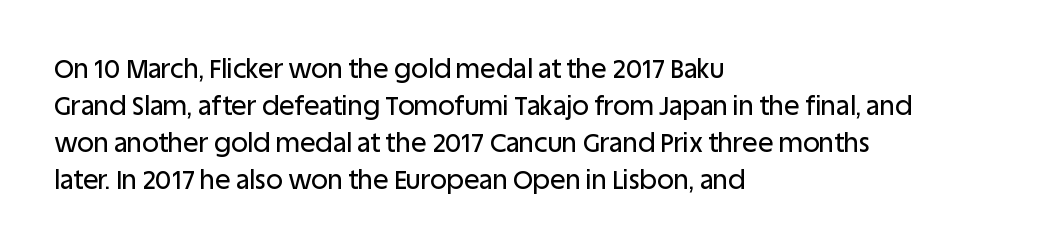
{"italic": "no", "underline": "no", "align": "left", "line_spacing": "normal", "line_spacing_ratio": 1.42, "letter_spacing": "normal", "letter_spacing_em": 0.0, "glyph_px": 26}
